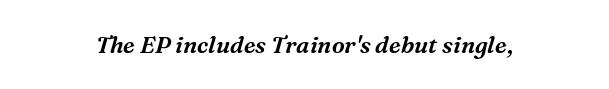
The image shows 23 px text type, italic (leaning right); set normal letter spacing, not underlined.
